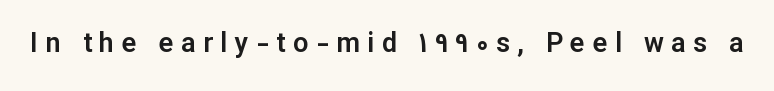
The image shows 27 px text type, upright; set unusually wide letter spacing (+0.28 em), not underlined.
